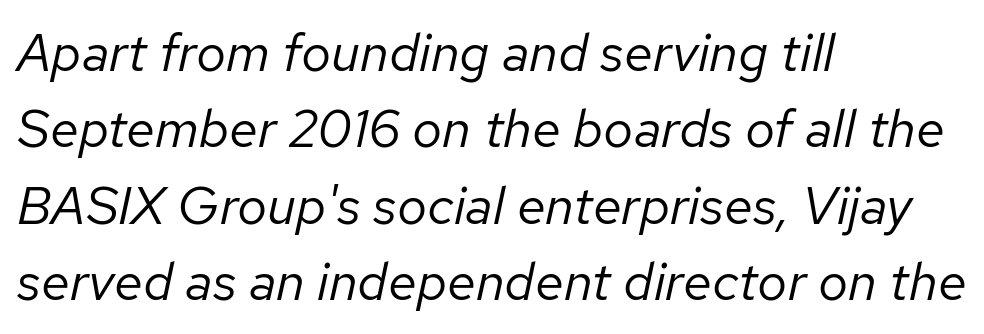
Q: Is the text bold? A: No.
Q: Is the text italic (slanted)? A: Yes, it leans right by about 12 degrees.
Q: Is the text underlined? A: No.
Q: How is the paragraph aligned? A: Left-aligned.
Q: Is the spacing between letters normal or unusually wide? A: Normal.
Q: Is the spacing between lines tight, normal or loose? A: Normal.
Q: Width (condensed, normal, or wide)? A: Normal.
Q: Stroke contrast? A: Low.
Q: x-height? A: Medium.
Q: Monospaced? A: No.
